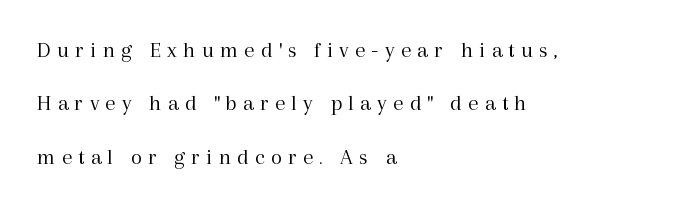
Only glyphs here, with clear space below each row. Layout note: lines flush left. If you measured baseline to baseline, you'd find a long distance. A typesetter would call this heavily tracked-out type.
